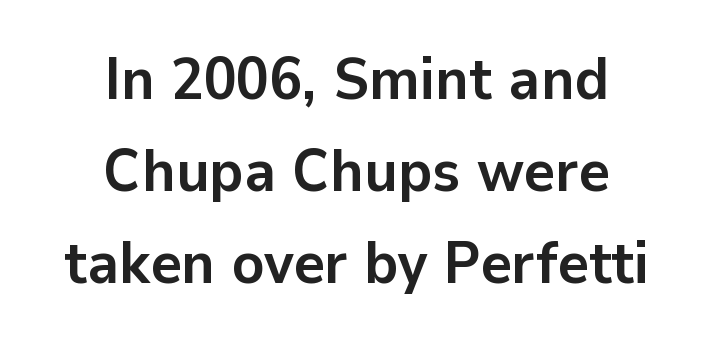
You can tell it's not italic because the verticals are truly vertical. Teacher's note: observe the equal gaps on both sides — that is centered alignment. Beneath every word, the page is bare. Quick note: interline space is typical.
